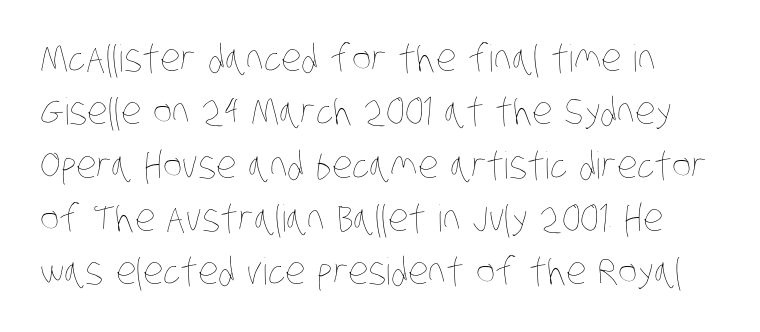
Q: Is the text bold? A: No.
Q: Is the text underlined? A: No.
Q: Is the spacing between letters normal or unusually wide? A: Normal.
Q: Is the spacing between lines tight, normal or loose? A: Normal.
Q: Width (condensed, normal, or wide)? A: Condensed.
Q: Stroke contrast? A: Low.
Q: x-height? A: Large.
Q: Monospaced? A: No.
